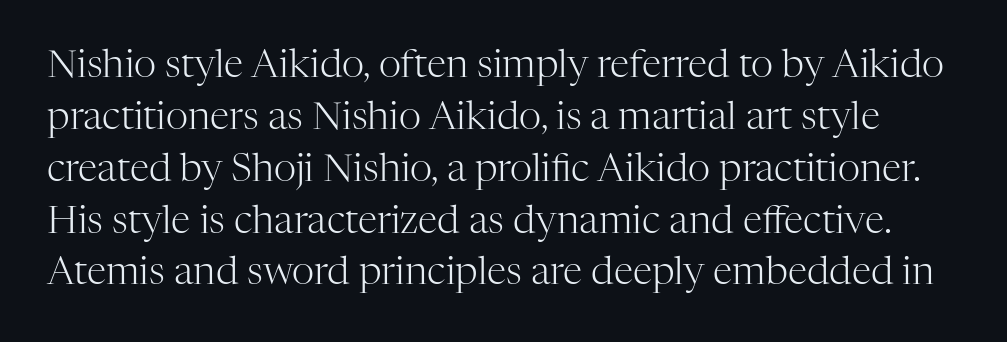
{"serif": "yes", "italic": "no", "bold": "no", "weight": "light", "width": "normal", "stroke_contrast": "high", "x_height": "medium", "monospaced": "no", "underline": "no", "line_spacing": "normal", "line_spacing_ratio": 1.33, "letter_spacing": "normal", "letter_spacing_em": 0.0, "glyph_px": 39}
